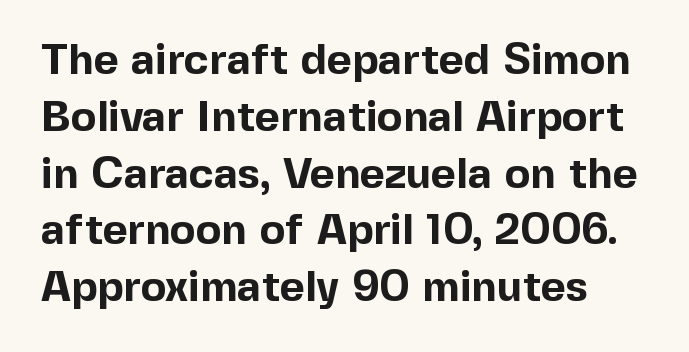
{"serif": "no", "italic": "no", "bold": "yes", "weight": "bold", "width": "normal", "x_height": "medium", "monospaced": "no", "underline": "no", "align": "left", "line_spacing": "normal", "line_spacing_ratio": 1.32, "letter_spacing": "normal", "letter_spacing_em": 0.0, "glyph_px": 43}
